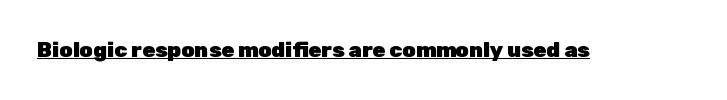
Q: Is the text bold? A: Yes.
Q: Is the text italic (slanted)? A: No, it is upright.
Q: Is the text underlined? A: Yes.
Q: Is the spacing between letters normal or unusually wide? A: Normal.
